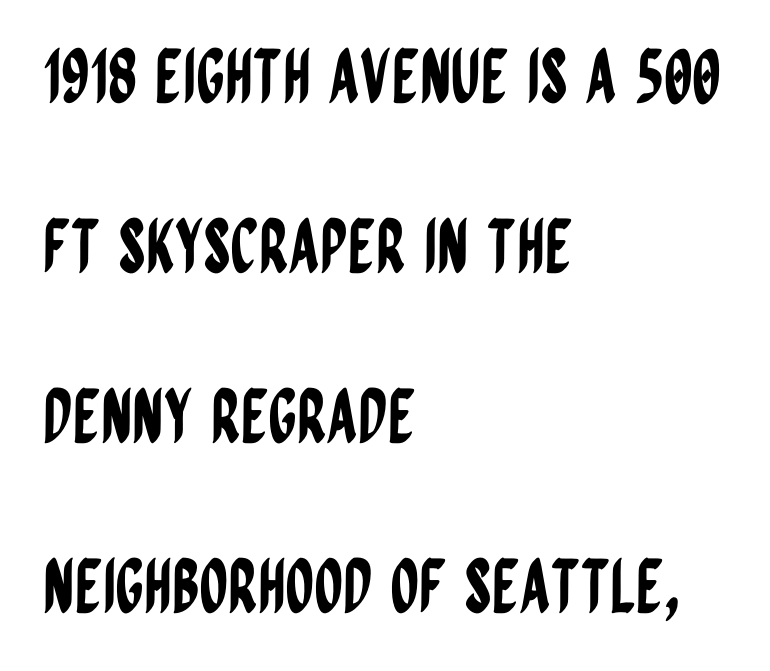
Vertically, the passage feels expansive, rows floating well apart. Varying glyph widths throughout — classic text-font behaviour. Letter spacing: default. A student would call this left alignment; a typographer would say flush left, rag right. Lines of text with bare space underneath.
